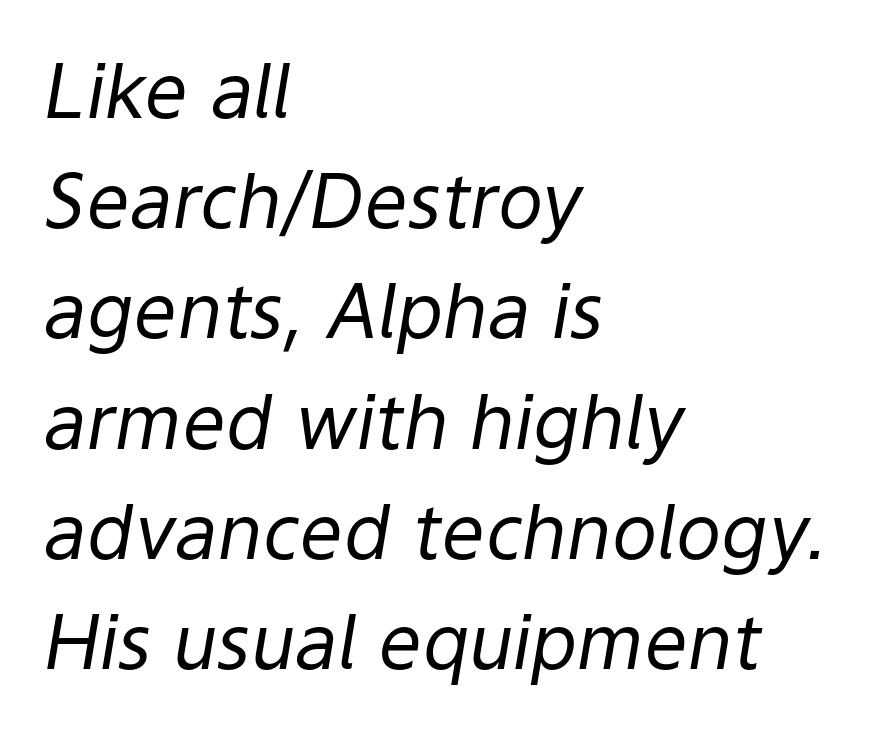
Observe the ordinary spacing: letters are neighbours, not strangers. The text carries the slant typical of an italic or oblique font. Stems and bowls with no extra thickness — not bold. This sample keeps an unexceptional amount of space between lines.
